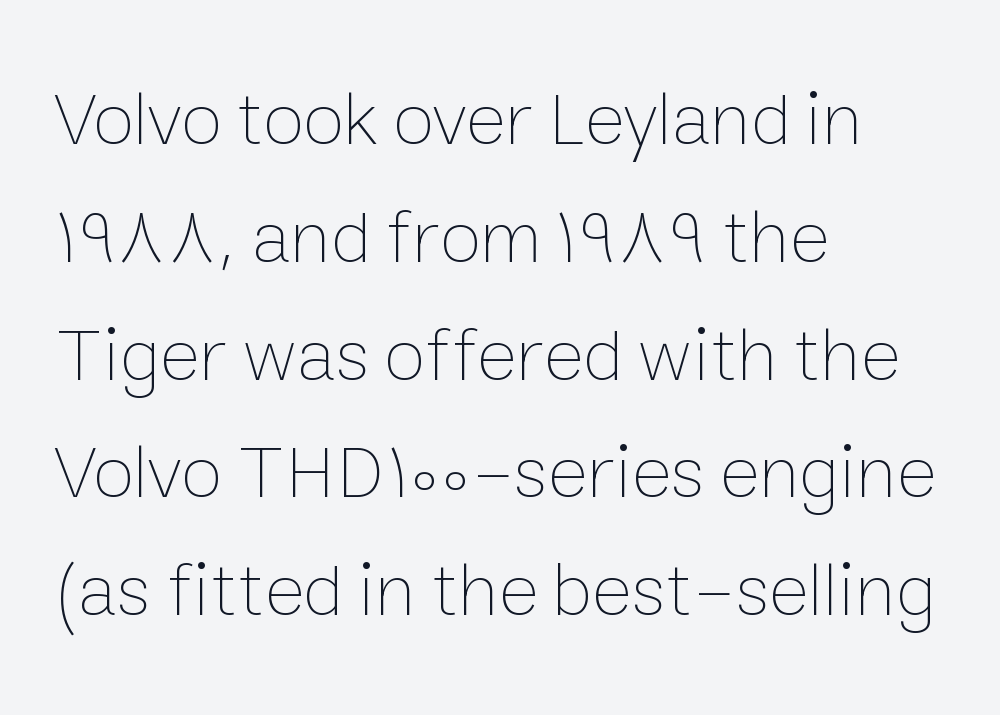
Q: Is the text bold? A: No.
Q: Is the text italic (slanted)? A: No, it is upright.
Q: Is the text underlined? A: No.
Q: How is the paragraph aligned? A: Left-aligned.
Q: Is the spacing between letters normal or unusually wide? A: Normal.
Q: Is the spacing between lines tight, normal or loose? A: Normal.
Q: Width (condensed, normal, or wide)? A: Normal.
Q: Stroke contrast? A: Low.
Q: x-height? A: Medium.
Q: Monospaced? A: No.
